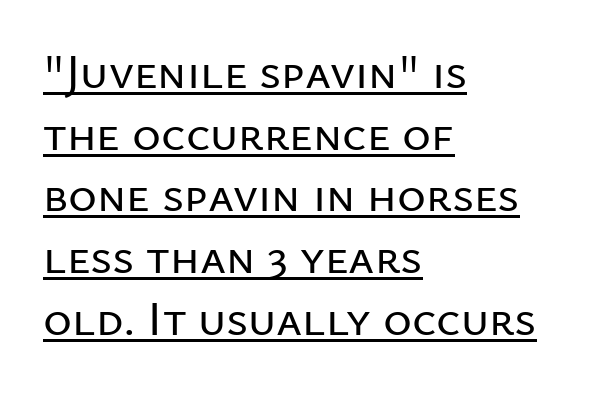
{"serif": "no", "italic": "no", "width": "normal", "stroke_contrast": "low", "x_height": "medium", "monospaced": "no", "underline": "yes", "align": "left", "line_spacing": "normal", "line_spacing_ratio": 1.26, "letter_spacing": "normal", "letter_spacing_em": 0.0, "glyph_px": 49}
